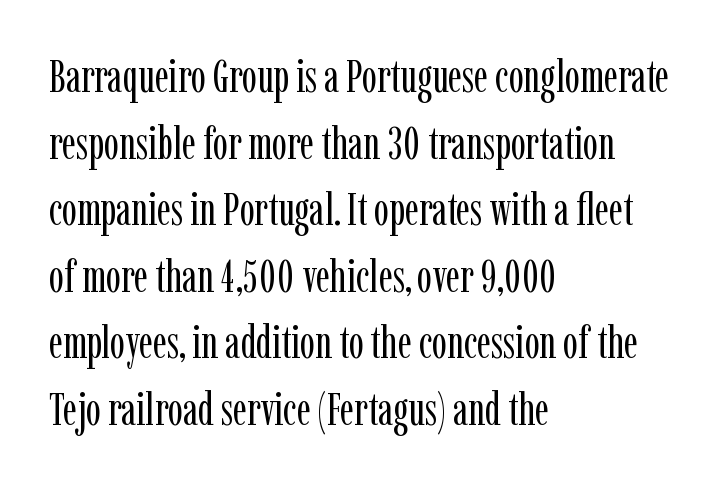
Q: Is the text bold? A: No.
Q: Is the text italic (slanted)? A: No, it is upright.
Q: Is the typeface a serif or a sans-serif typeface? A: Serif.
Q: Is the text underlined? A: No.
Q: How is the paragraph aligned? A: Left-aligned.
Q: Is the spacing between letters normal or unusually wide? A: Normal.
Q: Is the spacing between lines tight, normal or loose? A: Normal.
Q: Width (condensed, normal, or wide)? A: Condensed.
Q: Stroke contrast? A: Low.
Q: x-height? A: Medium.
Q: Monospaced? A: No.
